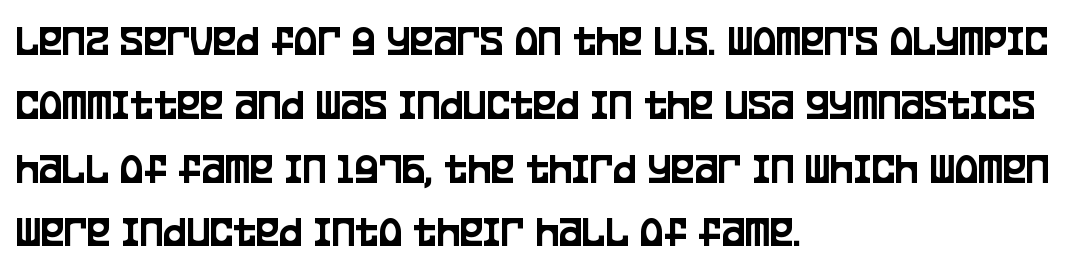
The image shows 44 px condensed sans-serif type, upright; set left-aligned, normal line spacing (1.45x), normal letter spacing, not underlined; low stroke contrast and a large x-height.
